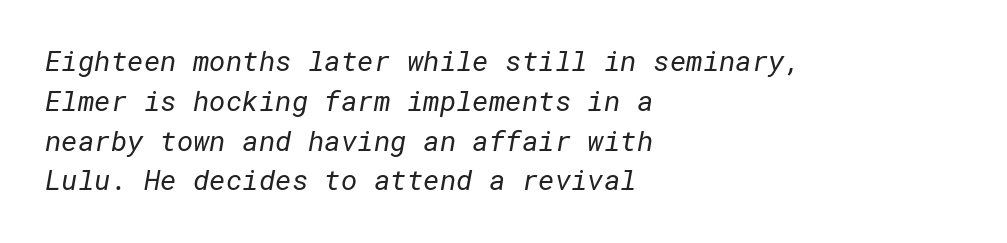
The image shows 28 px regular-weight sans-serif type; set left-aligned, normal line spacing (1.42x), normal letter spacing, not underlined; low stroke contrast and a medium x-height.
